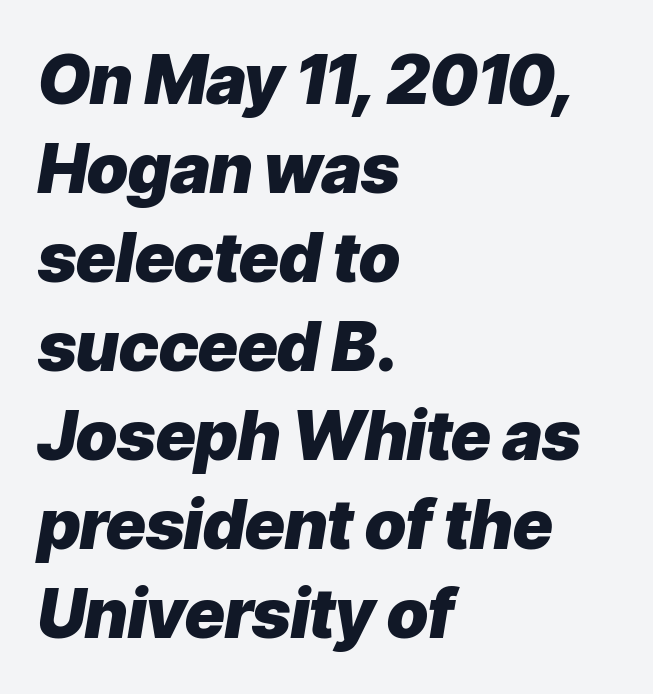
Q: Is the text bold? A: Yes.
Q: Is the text italic (slanted)? A: Yes, it leans right by about 9 degrees.
Q: Is the text underlined? A: No.
Q: How is the paragraph aligned? A: Left-aligned.
Q: Is the spacing between letters normal or unusually wide? A: Normal.
Q: Is the spacing between lines tight, normal or loose? A: Normal.
Q: Width (condensed, normal, or wide)? A: Normal.
Q: Stroke contrast? A: Low.
Q: x-height? A: Medium.
Q: Monospaced? A: No.
